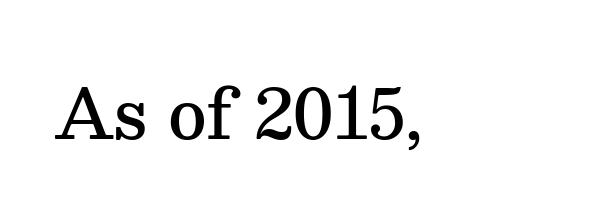
The image shows 67 px semibold serif type, upright; set left-aligned, normal letter spacing, not underlined; medium stroke contrast and a medium x-height.
